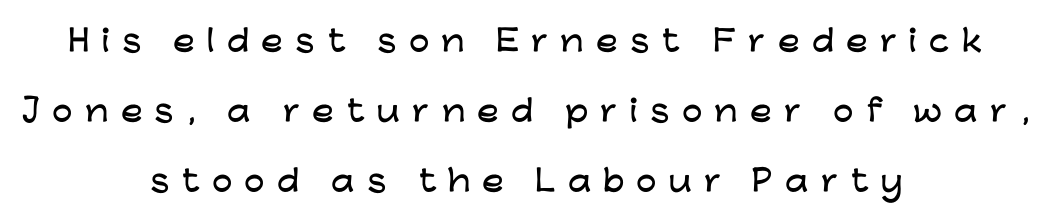
{"serif": "no", "italic": "no", "width": "wide", "stroke_contrast": "low", "x_height": "medium", "monospaced": "no", "underline": "no", "align": "center", "line_spacing": "loose", "line_spacing_ratio": 2.41, "letter_spacing": "wide", "letter_spacing_em": 0.42, "glyph_px": 29}
